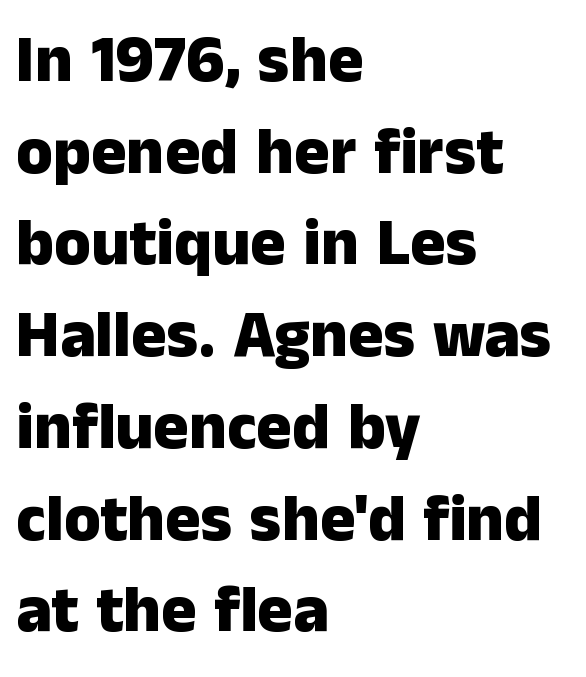
{"serif": "no", "italic": "no", "bold": "yes", "weight": "heavy", "width": "normal", "stroke_contrast": "low", "x_height": "medium", "monospaced": "no", "underline": "no", "align": "left", "line_spacing": "normal", "line_spacing_ratio": 1.39, "letter_spacing": "normal", "letter_spacing_em": 0.0, "glyph_px": 66}
